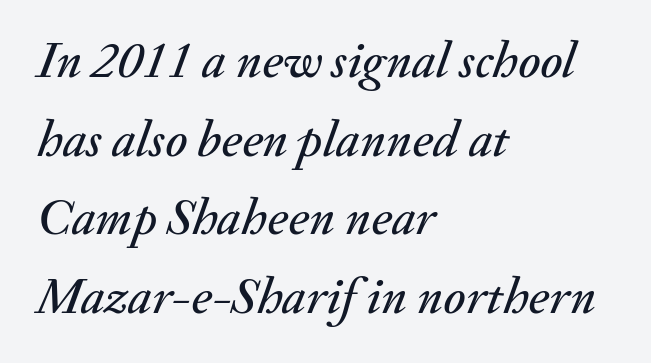
Style check: oblique. Bare-footed words on every line. A typesetter would call this proportional, since set widths differ per character. There is no visible air inserted between adjacent glyphs.
